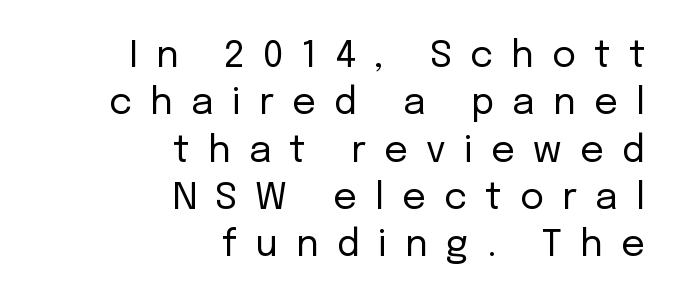
Q: Is the text bold? A: No.
Q: Is the text italic (slanted)? A: No, it is upright.
Q: Is the typeface a serif or a sans-serif typeface? A: Sans-serif.
Q: Is the text underlined? A: No.
Q: How is the paragraph aligned? A: Right-aligned.
Q: Is the spacing between letters normal or unusually wide? A: Unusually wide.
Q: Is the spacing between lines tight, normal or loose? A: Normal.
Q: Width (condensed, normal, or wide)? A: Normal.
Q: Stroke contrast? A: Low.
Q: x-height? A: Medium.
Q: Monospaced? A: No.
